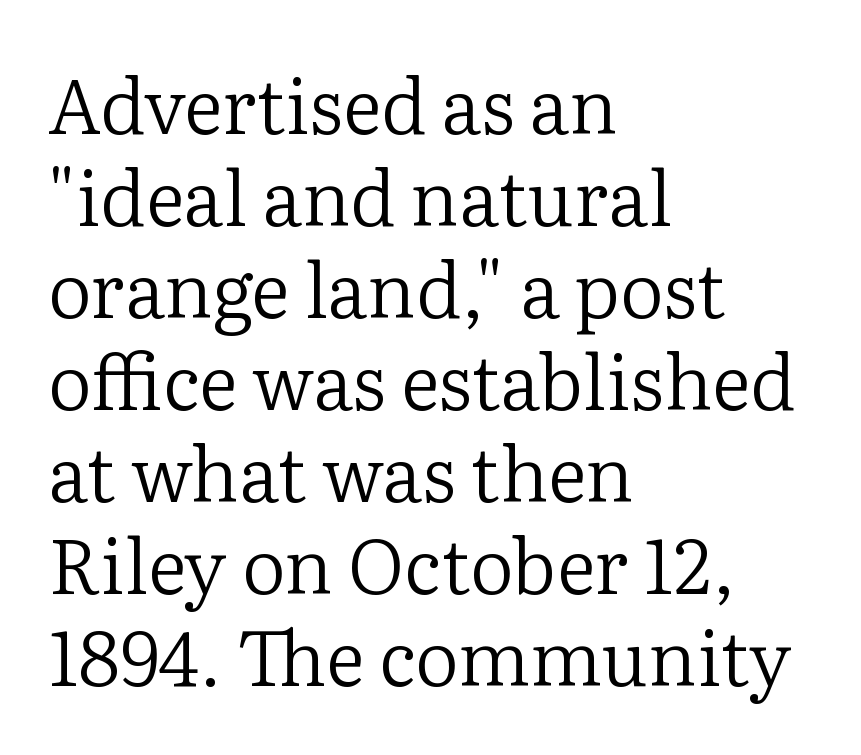
{"serif": "yes", "italic": "no", "bold": "no", "weight": "regular", "width": "normal", "stroke_contrast": "low", "x_height": "medium", "monospaced": "no", "underline": "no", "align": "left", "line_spacing_ratio": 1.21, "letter_spacing": "normal", "letter_spacing_em": 0.0, "glyph_px": 76}
